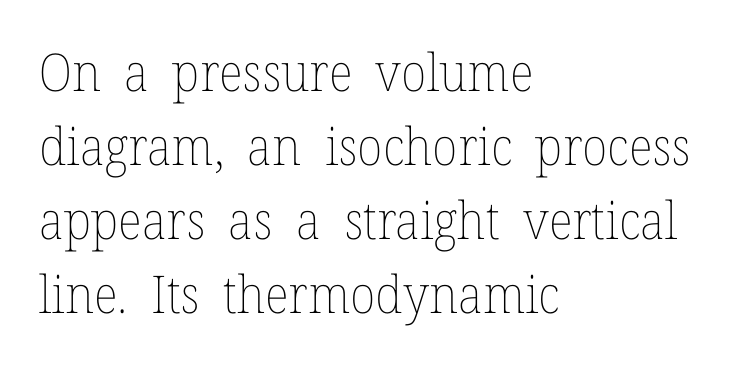
{"italic": "no", "bold": "no", "weight": "thin", "width": "normal", "stroke_contrast": "low", "x_height": "medium", "monospaced": "no", "underline": "no", "align": "left", "line_spacing": "normal", "line_spacing_ratio": 1.42, "letter_spacing": "normal", "letter_spacing_em": 0.0, "glyph_px": 52}
